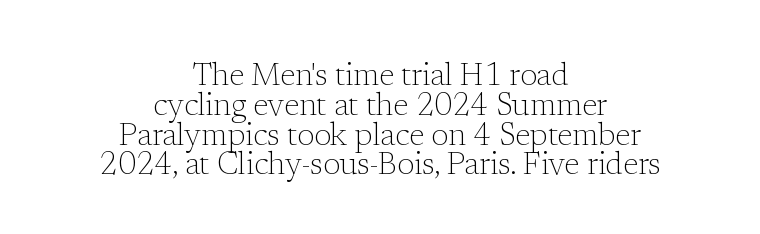
The image shows 31 px light serif type, upright; set centered, tight line spacing (0.96x), normal letter spacing, not underlined; low stroke contrast and a medium x-height.
